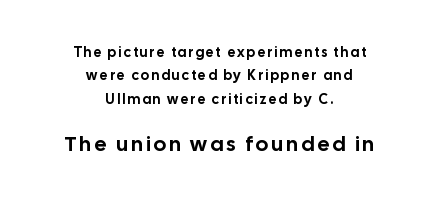
The image shows 21 px text type, upright; set centered, normal line spacing (1.67x), not underlined; the second (bottom) block is 1.5x larger.
